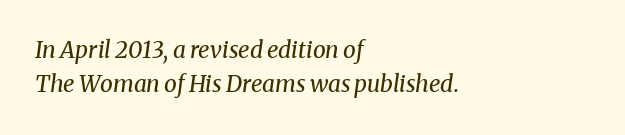
Q: Is the text bold? A: No.
Q: Is the text italic (slanted)? A: Yes, it leans right by about 8 degrees.
Q: Is the text underlined? A: No.
Q: How is the paragraph aligned? A: Left-aligned.
Q: Is the spacing between letters normal or unusually wide? A: Normal.
Q: Is the spacing between lines tight, normal or loose? A: Normal.
